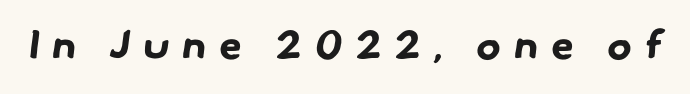
Here the designer chose a conventional face with non-uniform glyph widths. Nobody drew a line under any word here. Are there feet on the stems? There aren't — it's a sans. The typesetting leans heavy: a genuine bold. A typesetter would call this heavily tracked-out type.
